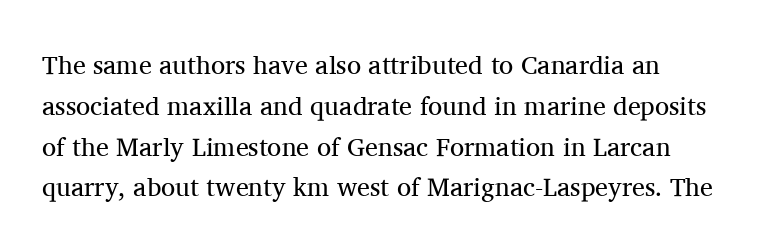
Heaviness? Minimal to ordinary, like unemphasized prose. This sample uses plain, unmodified letter spacing. The line-height multiplier appears to be the usual default. Posture: straight, roman, zero tilt.
